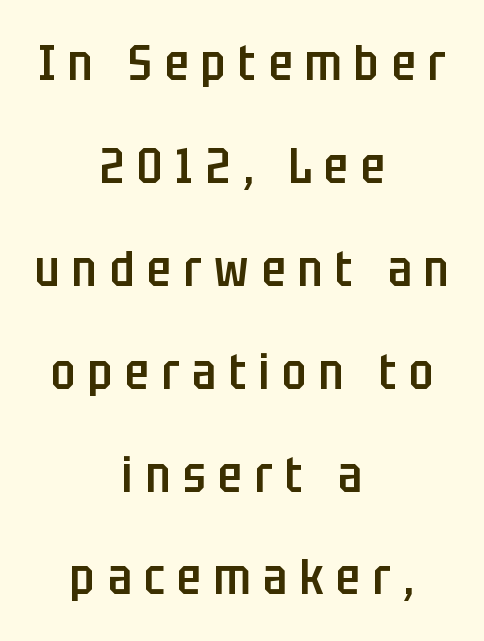
Between one letter and the next there's a generous, obvious gap. The rendering uses a semibold face; strokes are thickened but not to full bold. A typesetter would call this proportional, since set widths differ per character. Every character sits straight up, as roman type does. The font family rendered here belongs to the sans-serif group.
